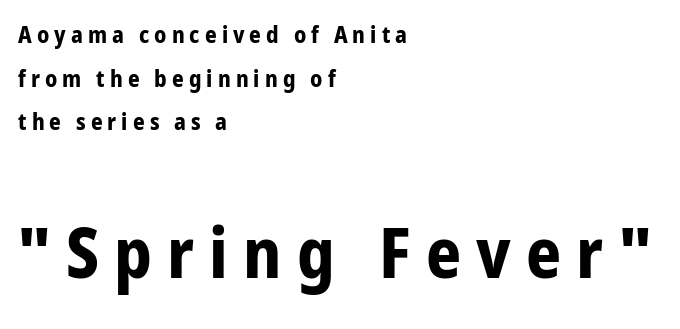
In CSS terms this would be text-align: left. Is the letter spacing exaggerated? Yes — the characters are pushed far apart. The face used here appears at its bigger size in the lower chunk. The rendering uses a large line-height, opening up the rows. Think of a printed novel: that variable character pitch is what you see here.
